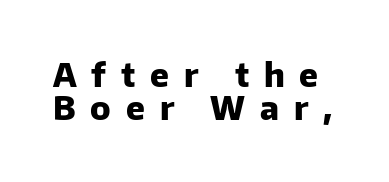
Every stem runs plumb, perpendicular to the baseline. A typesetter would label this face a sans. The words here are not underlined. How heavy is the stroke? Heavy — this is a bold.
